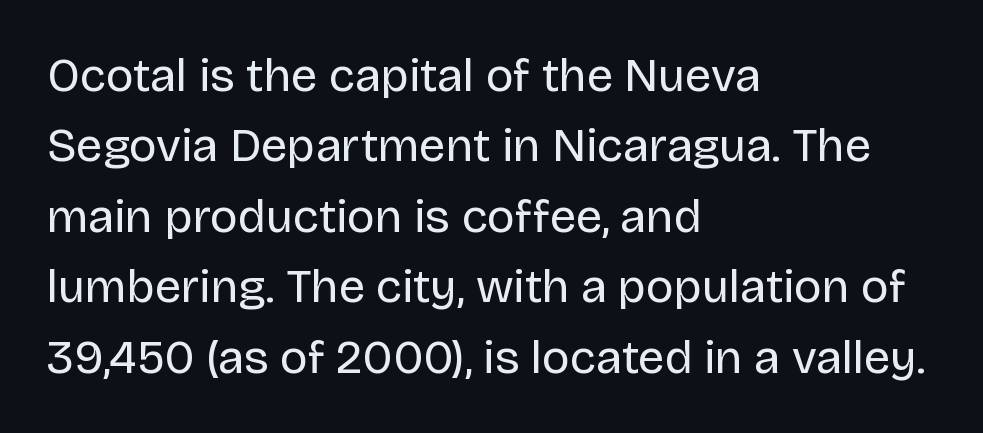
Horizontal alignment here is leftward, the default for most running prose. Nope, no serifs anywhere on these letters. Caption: face not bold, strokes unweighted. The baseline area is clear. A typesetter would call this zero additional tracking. Rendered with straight, roman letterforms.
